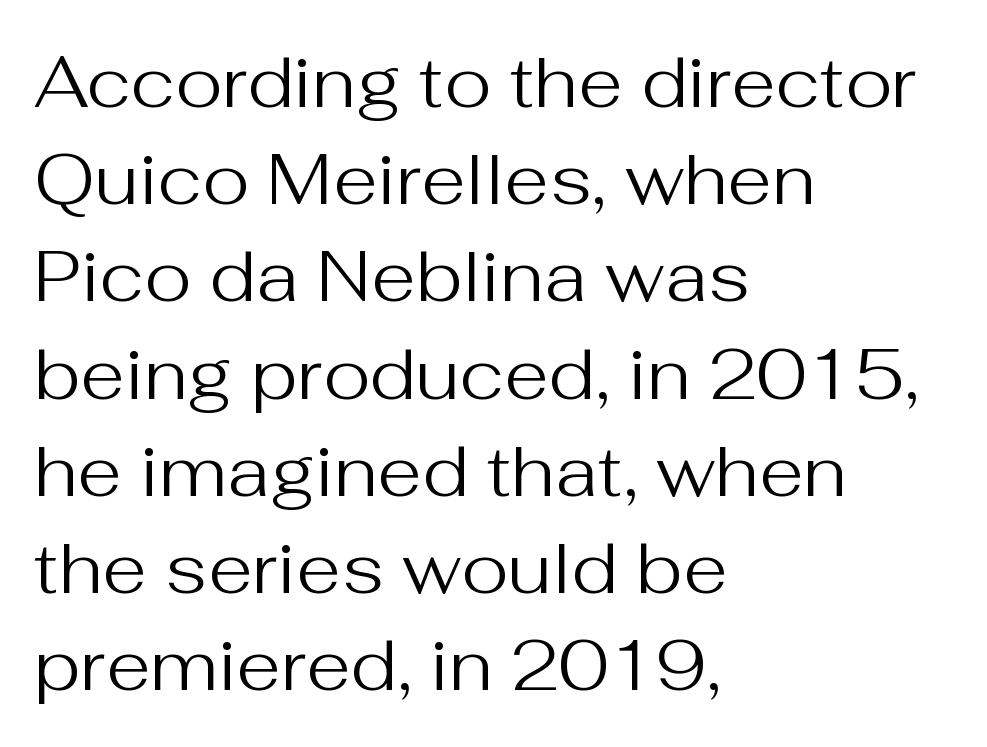
Q: Is the text bold? A: No.
Q: Is the text italic (slanted)? A: No, it is upright.
Q: Is the typeface a serif or a sans-serif typeface? A: Sans-serif.
Q: Is the text underlined? A: No.
Q: How is the paragraph aligned? A: Left-aligned.
Q: Is the spacing between letters normal or unusually wide? A: Normal.
Q: Is the spacing between lines tight, normal or loose? A: Normal.
Q: Width (condensed, normal, or wide)? A: Normal.
Q: Stroke contrast? A: Medium.
Q: x-height? A: Medium.
Q: Monospaced? A: No.
